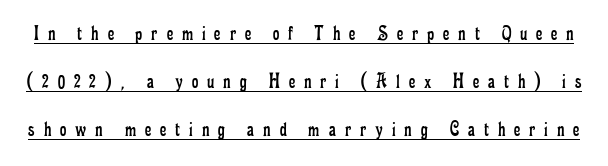
{"italic": "no", "bold": "no", "underline": "yes", "line_spacing": "loose", "line_spacing_ratio": 2.19, "letter_spacing": "wide", "letter_spacing_em": 0.41, "glyph_px": 22}
